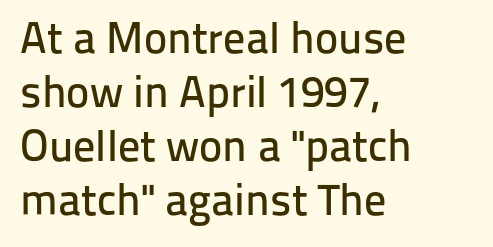
The image shows 44 px sans-serif type, upright; set left-aligned, line spacing 1.23x, normal letter spacing, not underlined; low stroke contrast and a medium x-height.
